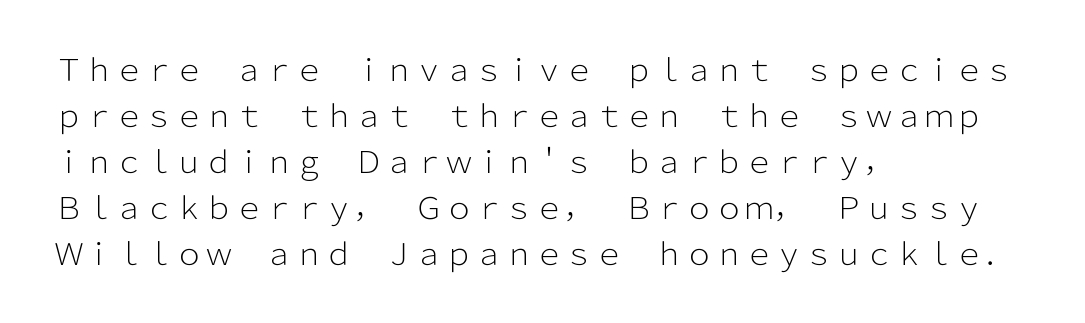
Q: Is the text bold? A: No.
Q: Is the text italic (slanted)? A: No, it is upright.
Q: Is the typeface a serif or a sans-serif typeface? A: Sans-serif.
Q: Is the text underlined? A: No.
Q: How is the paragraph aligned? A: Left-aligned.
Q: Is the spacing between letters normal or unusually wide? A: Normal.
Q: Is the spacing between lines tight, normal or loose? A: Normal.
Q: Width (condensed, normal, or wide)? A: Normal.
Q: Stroke contrast? A: Low.
Q: x-height? A: Medium.
Q: Monospaced? A: No.
